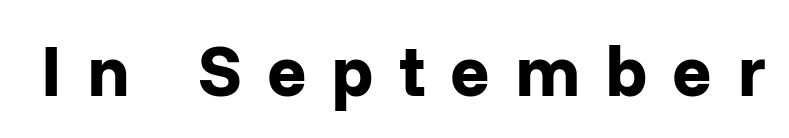
Note the varied advance widths — an 'i' is clearly narrower than an 'm'. Ascenders rise straight up at ninety degrees. Is the letter spacing exaggerated? Yes — the characters are pushed far apart. The font family rendered here belongs to the sans-serif group. Bare-footed words on every line. Typesetter's note: full bold, strokes at maximum text heaviness.
